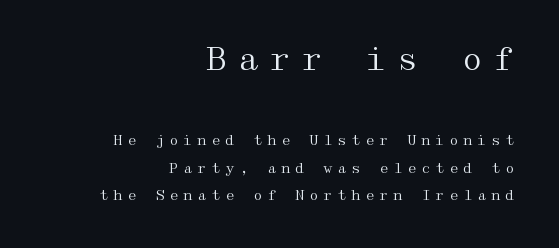
You could fit nearly another row in the gap between these rows. The setting favours the right margin, as signatures and pull-quotes sometimes do. Quick note: not italic, upright. Stroke mass is kept to a normal reading level or below.
